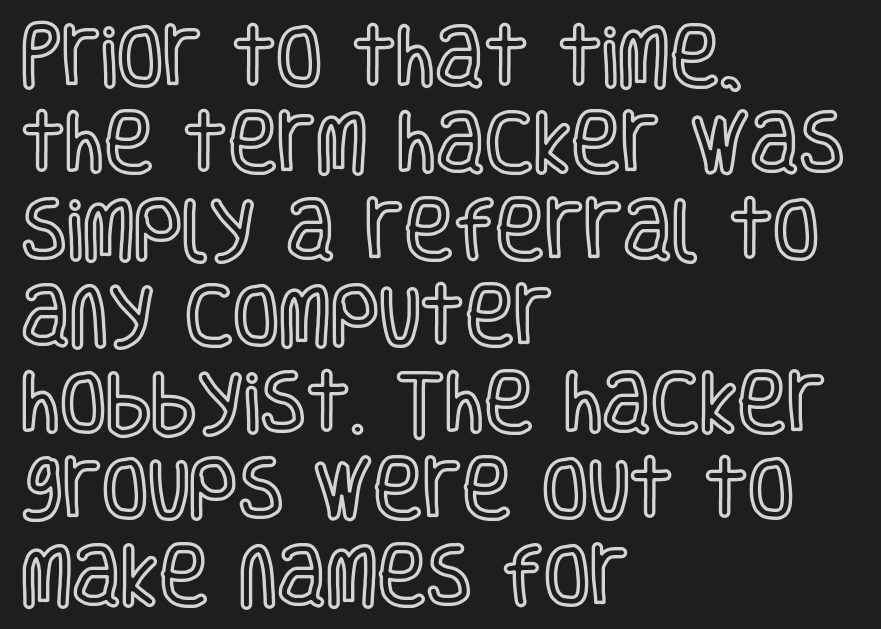
{"italic": "no", "width": "condensed", "x_height": "large", "monospaced": "no", "underline": "no", "align": "left", "line_spacing": "normal", "line_spacing_ratio": 1.29, "letter_spacing": "normal", "letter_spacing_em": 0.0, "glyph_px": 67}
